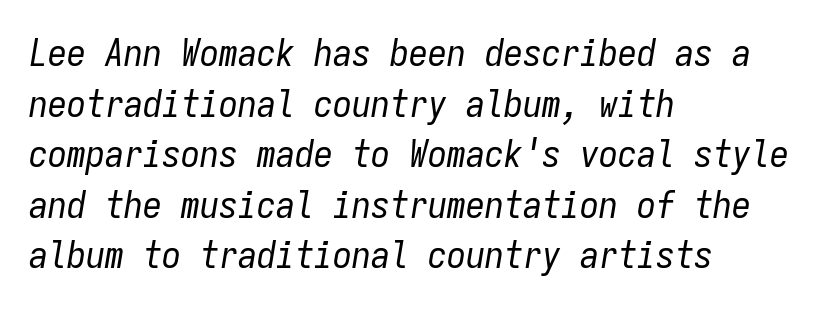
{"italic": "yes", "lean": "right", "slant_degrees": 9, "bold": "no", "weight": "regular", "width": "condensed", "stroke_contrast": "low", "x_height": "medium", "monospaced": "yes", "underline": "no", "align": "left", "line_spacing": "normal", "line_spacing_ratio": 1.33, "letter_spacing": "normal", "letter_spacing_em": 0.0, "glyph_px": 38}
